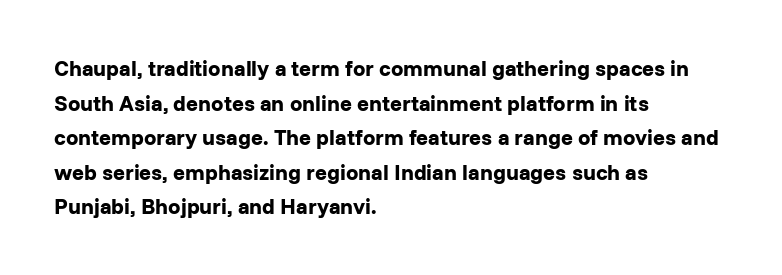
This sample uses an upright cut, with every glyph sitting square on the baseline. Whoever set this chose a conventional vertical rhythm. Students, note that the glyphs here touch the page at normal intervals. Strokes here are thick enough to call this a true bold.
